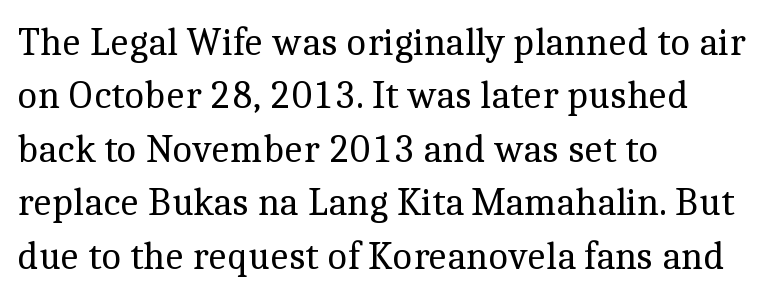
The image shows 39 px regular-weight serif type, upright; set left-aligned, normal line spacing (1.37x), normal letter spacing, not underlined; a medium x-height.
